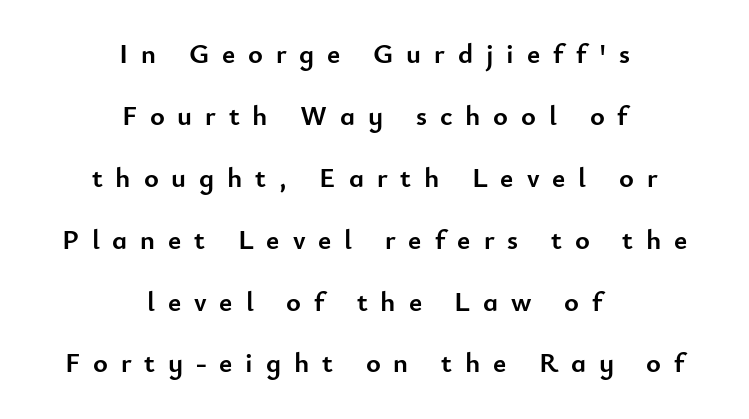
Q: Is the text bold? A: Yes.
Q: Is the text italic (slanted)? A: No, it is upright.
Q: Is the typeface a serif or a sans-serif typeface? A: Sans-serif.
Q: Is the text underlined? A: No.
Q: How is the paragraph aligned? A: Centered.
Q: Is the spacing between letters normal or unusually wide? A: Unusually wide.
Q: Is the spacing between lines tight, normal or loose? A: Loose.
Q: Width (condensed, normal, or wide)? A: Normal.
Q: Stroke contrast? A: Low.
Q: x-height? A: Small.
Q: Monospaced? A: No.
